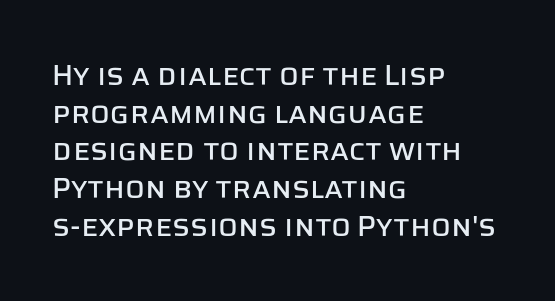
{"serif": "no", "italic": "no", "width": "normal", "stroke_contrast": "low", "x_height": "large", "monospaced": "no", "underline": "no", "align": "left", "line_spacing": "normal", "line_spacing_ratio": 1.3, "letter_spacing": "normal", "letter_spacing_em": 0.0, "glyph_px": 29}
